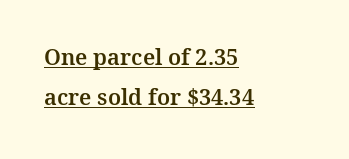
The image shows 22 px text type, upright; set left-aligned, line spacing 1.83x, normal letter spacing, underlined.
